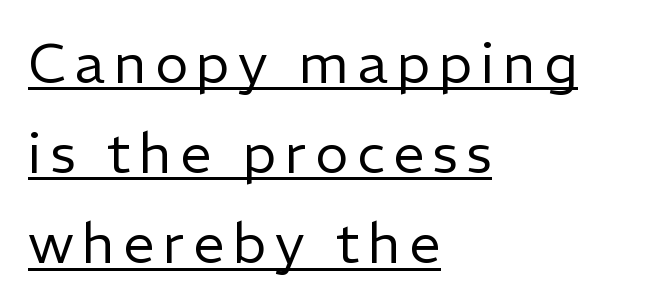
Q: Is the text bold? A: No.
Q: Is the text italic (slanted)? A: No, it is upright.
Q: Is the typeface a serif or a sans-serif typeface? A: Sans-serif.
Q: Is the text underlined? A: Yes.
Q: How is the paragraph aligned? A: Left-aligned.
Q: Is the spacing between lines tight, normal or loose? A: Normal.
Q: Width (condensed, normal, or wide)? A: Normal.
Q: Stroke contrast? A: Low.
Q: x-height? A: Medium.
Q: Monospaced? A: No.
